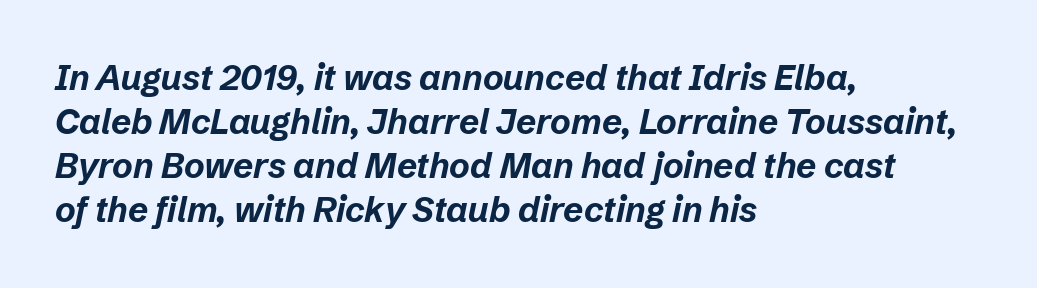
The image shows 35 px bold type, italic (leaning right); set left-aligned, normal line spacing (1.26x), normal letter spacing, not underlined; low stroke contrast and a medium x-height.
